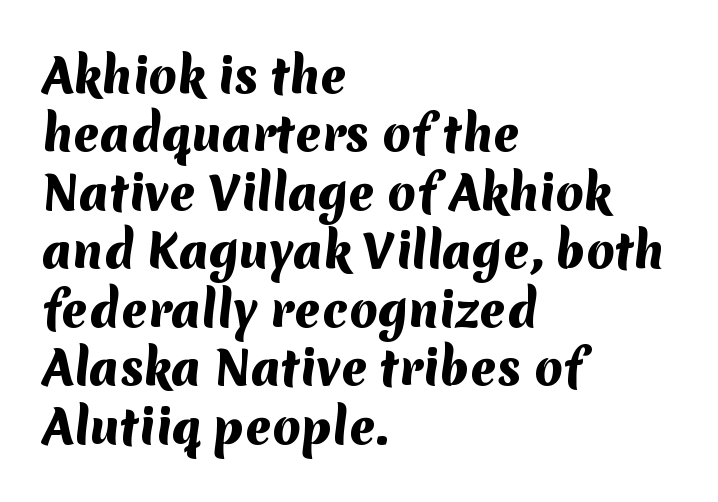
The setting favours the left margin, as ordinary paragraphs usually do. Nope, no serifs anywhere on these letters. You could not count columns in this text — the font is proportionally spaced. Quick note: underline off.
